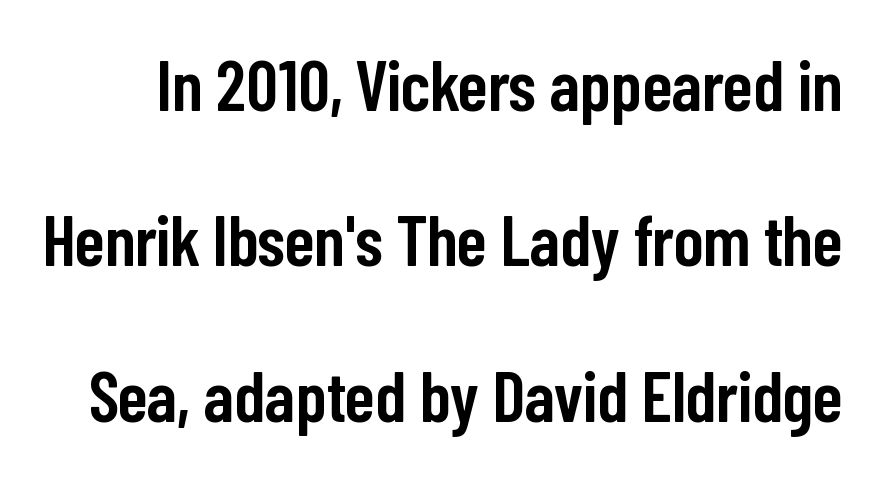
The face used here is proportionally spaced, like ordinary book or web type. Whoever set this chose breathing room over compactness in the vertical rhythm. A roman cut, with each character standing at attention. Look at the stroke-to-counter ratio: somewhat heavy, a semibold. Between one letter and the next there's only the usual sliver of space. Quick note: underline off.
